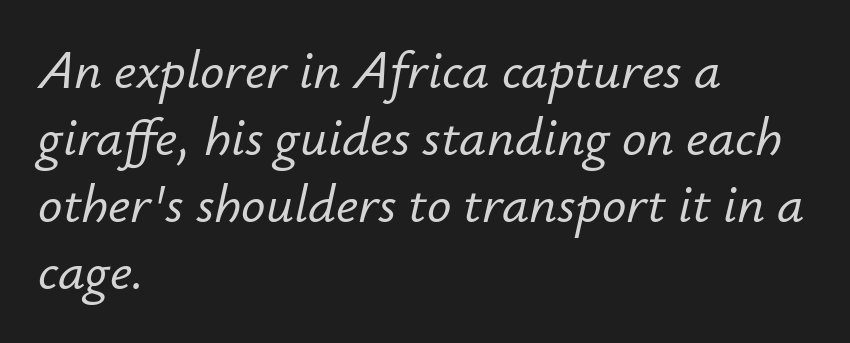
Q: Is the text italic (slanted)? A: Yes, it leans right by about 12 degrees.
Q: Is the text underlined? A: No.
Q: How is the paragraph aligned? A: Left-aligned.
Q: Is the spacing between letters normal or unusually wide? A: Normal.
Q: Width (condensed, normal, or wide)? A: Normal.
Q: Stroke contrast? A: Low.
Q: x-height? A: Small.
Q: Monospaced? A: No.
